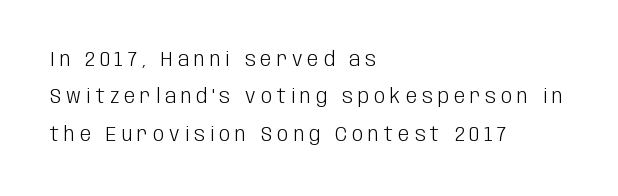
{"italic": "no", "bold": "no", "underline": "no", "align": "left", "line_spacing_ratio": 1.87, "letter_spacing": "wide", "letter_spacing_em": 0.25, "glyph_px": 20}
